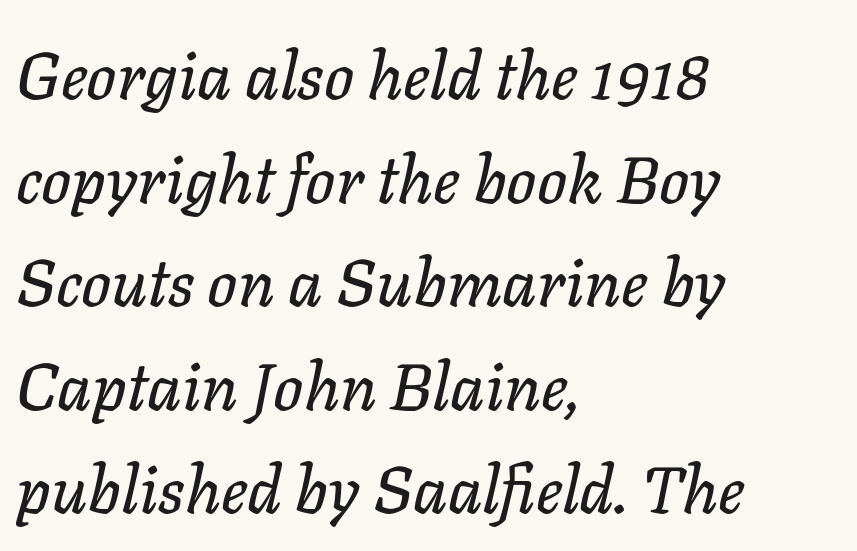
{"italic": "yes", "lean": "right", "slant_degrees": 11, "width": "normal", "stroke_contrast": "low", "x_height": "medium", "monospaced": "no", "underline": "no", "align": "left", "line_spacing": "normal", "line_spacing_ratio": 1.57, "letter_spacing": "normal", "letter_spacing_em": 0.0, "glyph_px": 66}
